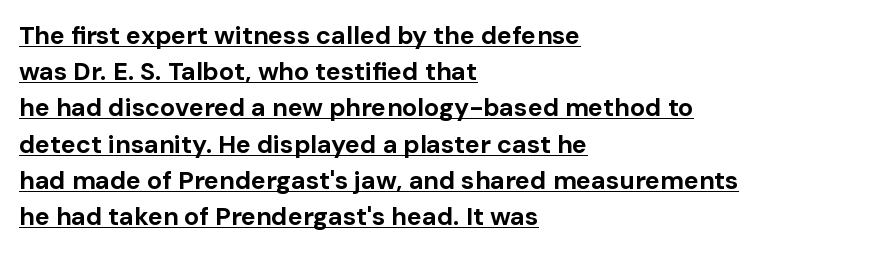
{"italic": "no", "bold": "yes", "underline": "yes", "align": "left", "line_spacing": "normal", "line_spacing_ratio": 1.45, "letter_spacing": "normal", "letter_spacing_em": 0.0, "glyph_px": 25}
